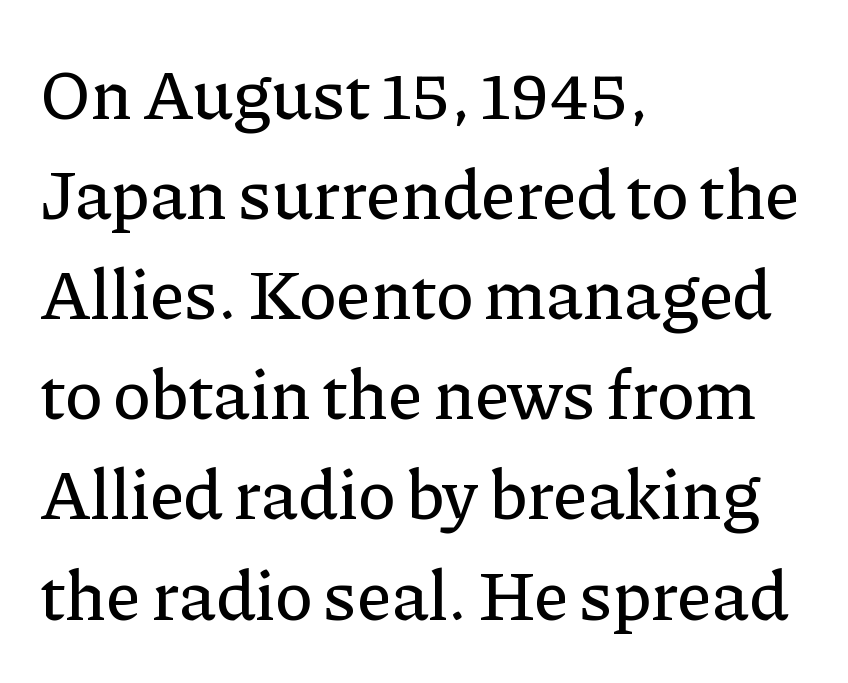
Any mark beneath the type? The region is blank. These lines were composed using upright roman letters. The letters advance in unequal steps, a hallmark of proportional type. Alignment: flush left.
